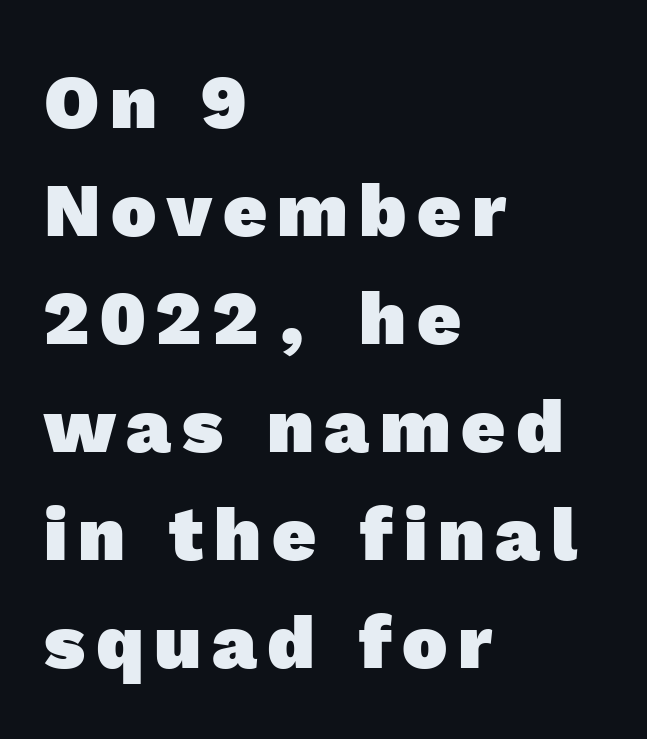
Successive baselines arrive at the customary interval. The strokes are fattened all the way to bold. Short and long lines alike share a common starting point at left. The string is rendered with underlining switched off.
